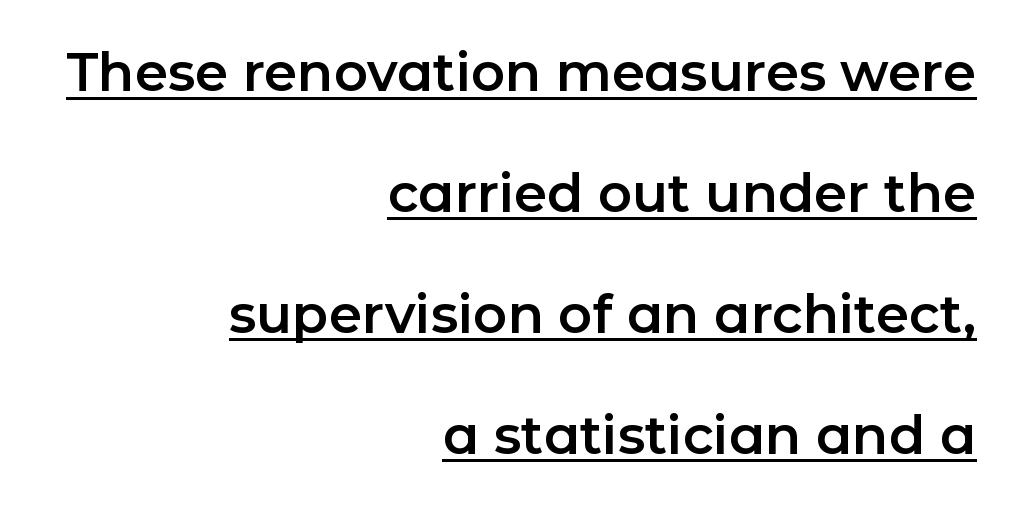
Q: Is the text italic (slanted)? A: No, it is upright.
Q: Is the typeface a serif or a sans-serif typeface? A: Sans-serif.
Q: Is the text underlined? A: Yes.
Q: How is the paragraph aligned? A: Right-aligned.
Q: Is the spacing between letters normal or unusually wide? A: Normal.
Q: Is the spacing between lines tight, normal or loose? A: Loose.
Q: Width (condensed, normal, or wide)? A: Normal.
Q: Stroke contrast? A: Low.
Q: x-height? A: Medium.
Q: Monospaced? A: No.
